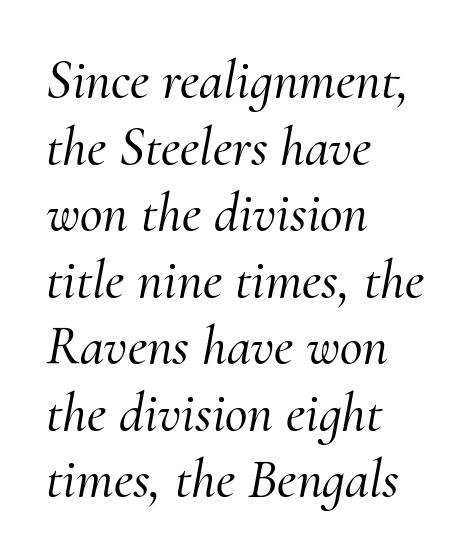
Words appear dense and cohesive because spacing is normal. Typographically, this falls in the serif category. The words here are not underlined. Reading down the block, your eye returns to a fixed left position each line. A typesetter would call this proportional, since set widths differ per character. The axis of the letterforms is tilted away from vertical.
